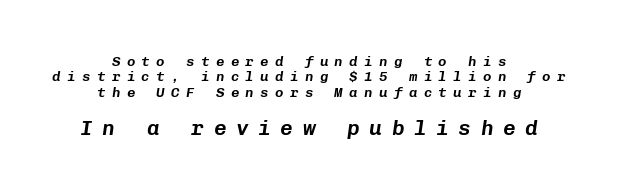
Q: Is the text italic (slanted)? A: Yes, it leans right by about 8 degrees.
Q: Is the text underlined? A: No.
Q: How is the paragraph aligned? A: Centered.
Q: Is the spacing between letters normal or unusually wide? A: Unusually wide.
Q: Is the spacing between lines tight, normal or loose? A: Tight.
Q: Which block of text is set in a larger size, the first (top) or the second (bottom)? A: The second (bottom) one.
